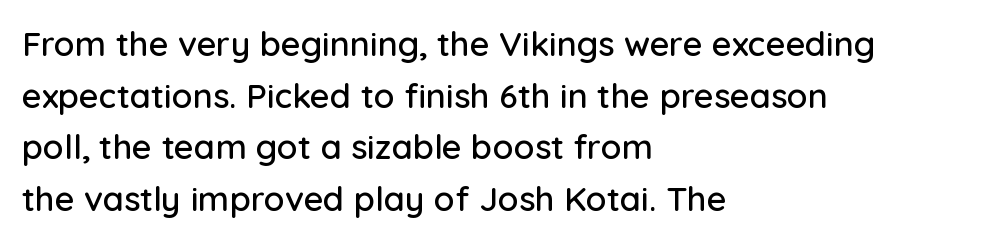
Q: Is the text italic (slanted)? A: No, it is upright.
Q: Is the typeface a serif or a sans-serif typeface? A: Sans-serif.
Q: Is the text underlined? A: No.
Q: How is the paragraph aligned? A: Left-aligned.
Q: Is the spacing between letters normal or unusually wide? A: Normal.
Q: Is the spacing between lines tight, normal or loose? A: Normal.
Q: Width (condensed, normal, or wide)? A: Normal.
Q: Stroke contrast? A: Low.
Q: x-height? A: Medium.
Q: Monospaced? A: No.
